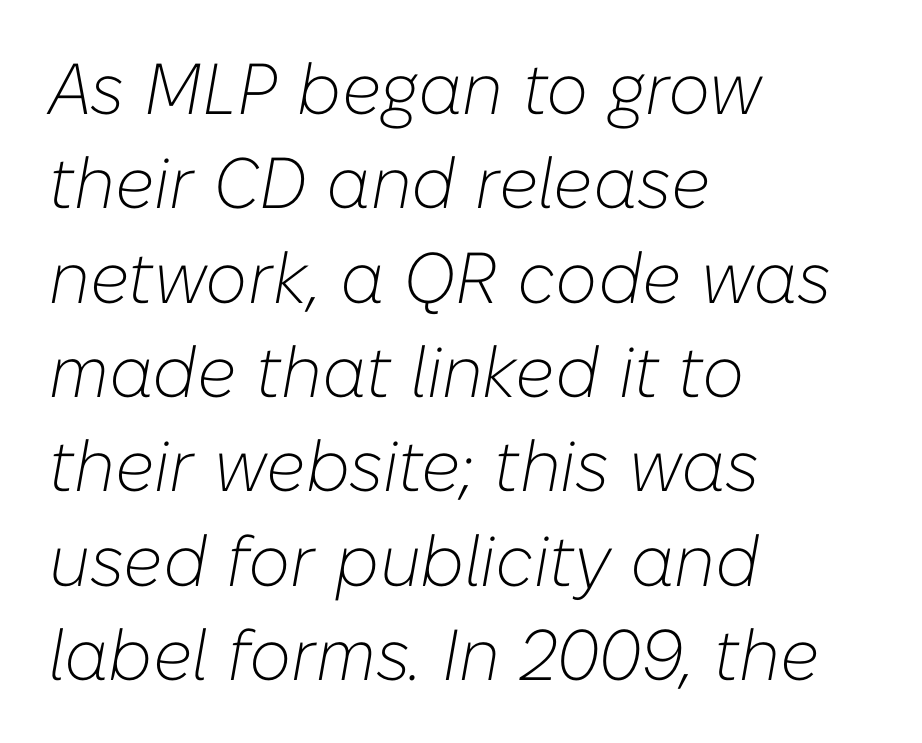
The image shows 72 px light type, italic (leaning right); set left-aligned, normal line spacing (1.31x), normal letter spacing, not underlined; low stroke contrast and a medium x-height.
